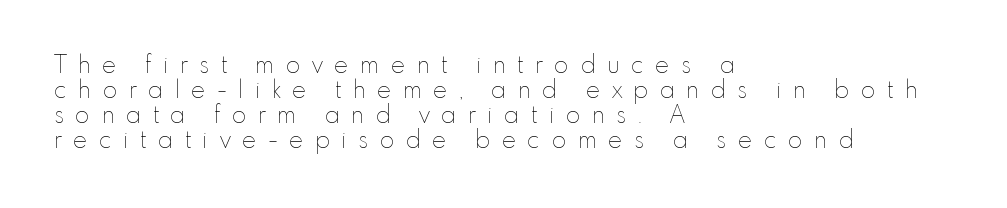
The image shows 24 px text type, upright; set left-aligned, tight line spacing (1.04x), unusually wide letter spacing (+0.47 em), not underlined.
